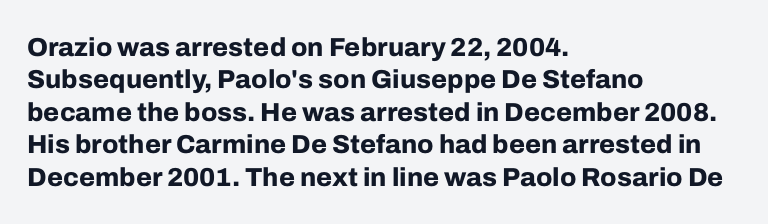
{"italic": "no", "bold": "yes", "underline": "no", "align": "left", "line_spacing": "normal", "line_spacing_ratio": 1.25, "letter_spacing": "normal", "letter_spacing_em": 0.0, "glyph_px": 26}
